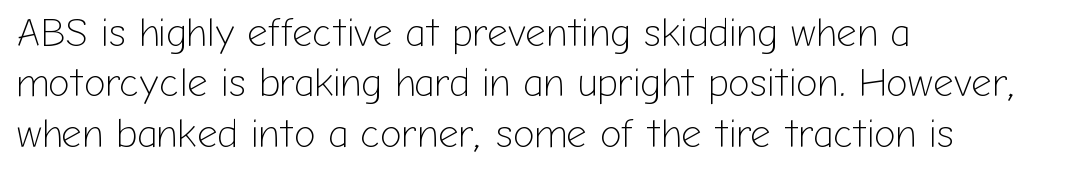
{"serif": "no", "italic": "no", "bold": "no", "weight": "light", "width": "normal", "stroke_contrast": "low", "x_height": "medium", "monospaced": "no", "underline": "no", "align": "left", "line_spacing": "normal", "line_spacing_ratio": 1.26, "letter_spacing": "normal", "letter_spacing_em": 0.0, "glyph_px": 40}
